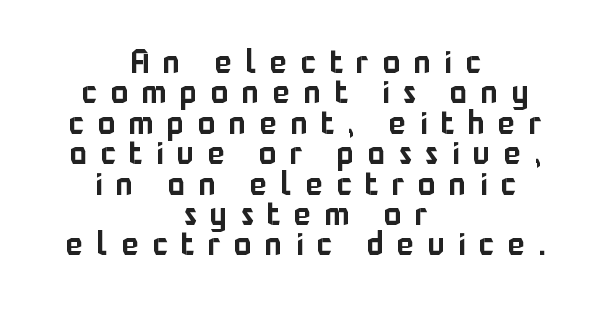
Q: Is the text italic (slanted)? A: No, it is upright.
Q: Is the typeface a serif or a sans-serif typeface? A: Sans-serif.
Q: Is the text underlined? A: No.
Q: How is the paragraph aligned? A: Centered.
Q: Is the spacing between letters normal or unusually wide? A: Unusually wide.
Q: Is the spacing between lines tight, normal or loose? A: Tight.
Q: Width (condensed, normal, or wide)? A: Normal.
Q: Stroke contrast? A: Low.
Q: x-height? A: Medium.
Q: Monospaced? A: No.
